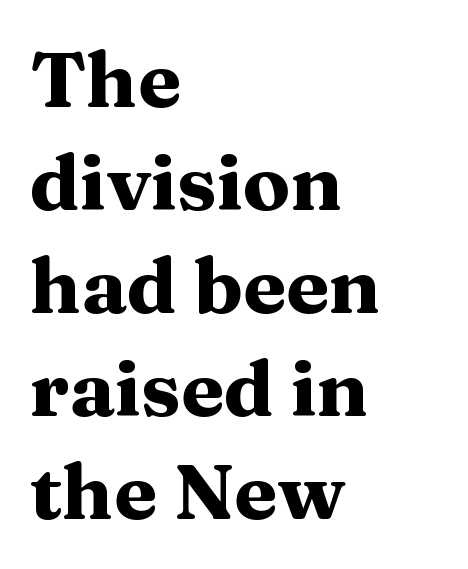
The image shows 78 px heavy, wide serif type, upright; set left-aligned, normal line spacing (1.32x), normal letter spacing, not underlined; medium stroke contrast and a medium x-height.
